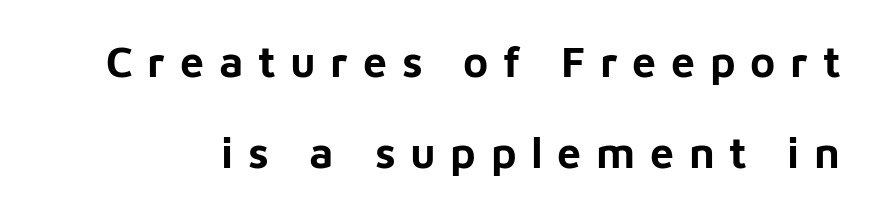
Tall strokes in this sample are plumb rather than angled. Are there feet on the stems? There aren't — it's a sans. What's the leading like? Stretched, with rows far apart. Decoration check: the copy has no underline.
